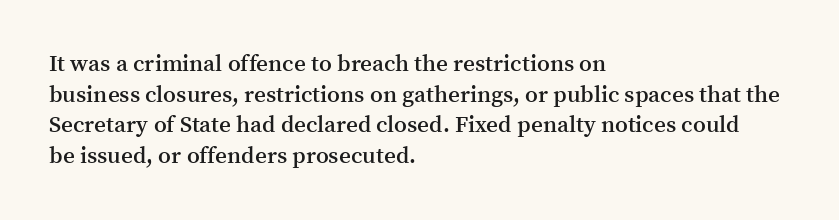
The image shows 23 px text type, upright; set left-aligned, normal line spacing (1.33x), normal letter spacing, not underlined.
